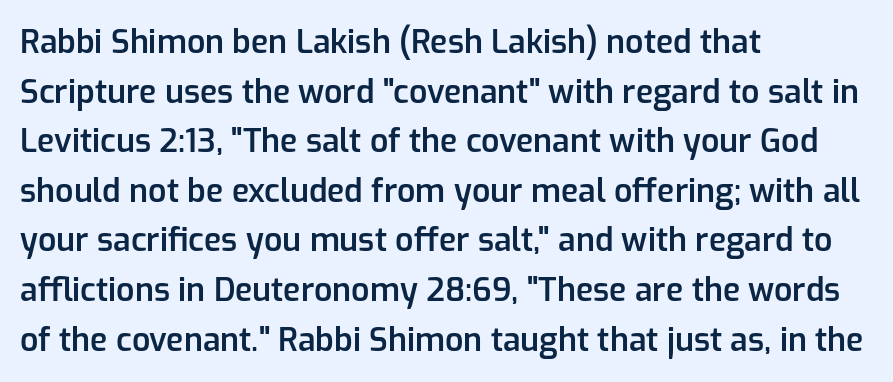
The typography opts for an upright posture over an oblique one. What weight is shown? A semibold, between regular and bold. The face used here is a sans, in the tradition of grotesques and geometrics. Interline gaps are of average width in this sample. Spacing verdict: proportional, widths tailored to each character.
